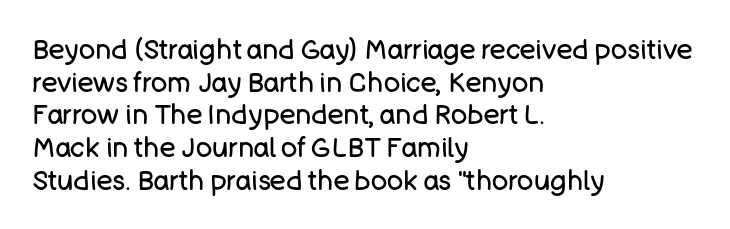
Q: Is the text bold? A: No.
Q: Is the text italic (slanted)? A: No, it is upright.
Q: Is the text underlined? A: No.
Q: How is the paragraph aligned? A: Left-aligned.
Q: Is the spacing between letters normal or unusually wide? A: Normal.
